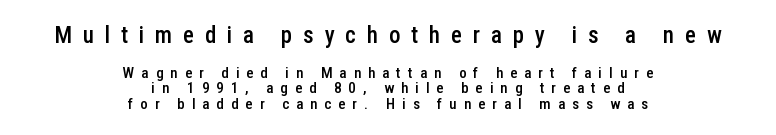
Caption: semibold face, moderately heavy strokes. Students, observe: this is what under-led, compact text looks like. Honestly, the letter spacing is so wide it's the main thing you notice. Every stem runs plumb, perpendicular to the baseline. Short and long lines alike share a common midpoint.
